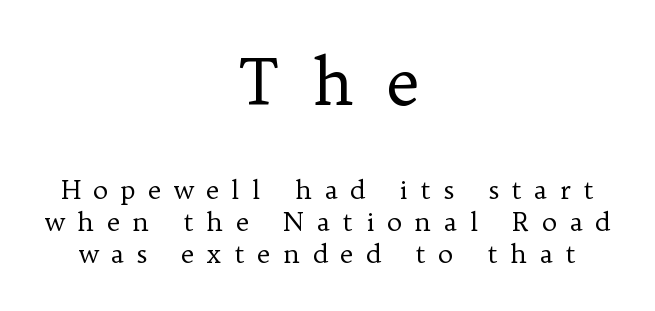
The image shows 65 px regular-weight serif type, upright; set centered, line spacing 1.24x, unusually wide letter spacing (+0.48 em), not underlined; the first (top) block is 2.5x larger; low stroke contrast and a medium x-height.
